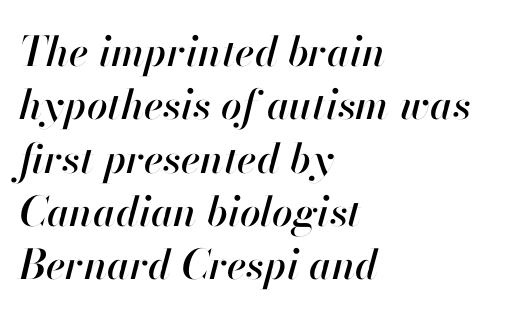
The image shows 41 px text type, italic (leaning right); set left-aligned, normal line spacing (1.3x), normal letter spacing, not underlined; high stroke contrast and a small x-height.
